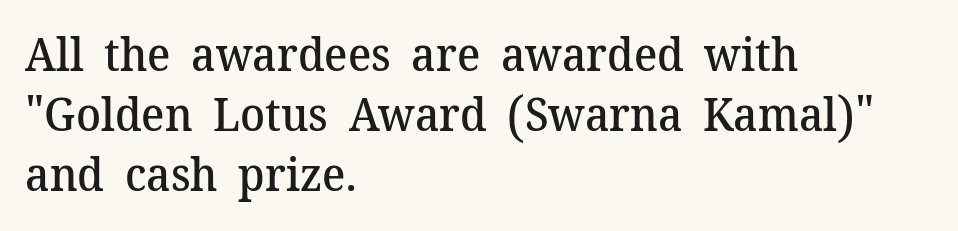
The image shows 46 px semibold serif type, upright; set left-aligned, normal line spacing (1.3x), normal letter spacing, not underlined; medium stroke contrast and a medium x-height.
